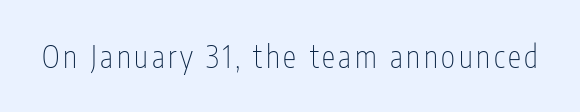
Italic? Not at all — the glyphs are vertical. No word sits above an underline. This sample has the flowing, uneven cadence of proportional lettering. No heavy texture on the line: the type isn't bold. Font category for this specimen: sans-serif.
